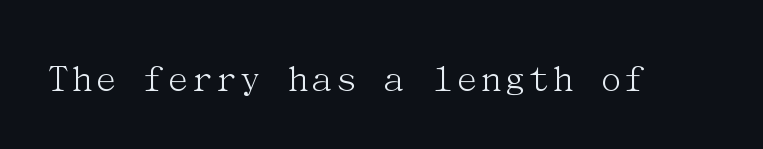
{"serif": "yes", "italic": "no", "bold": "no", "weight": "light", "width": "normal", "stroke_contrast": "medium", "x_height": "medium", "underline": "no", "letter_spacing": "normal", "letter_spacing_em": 0.0, "glyph_px": 41}
